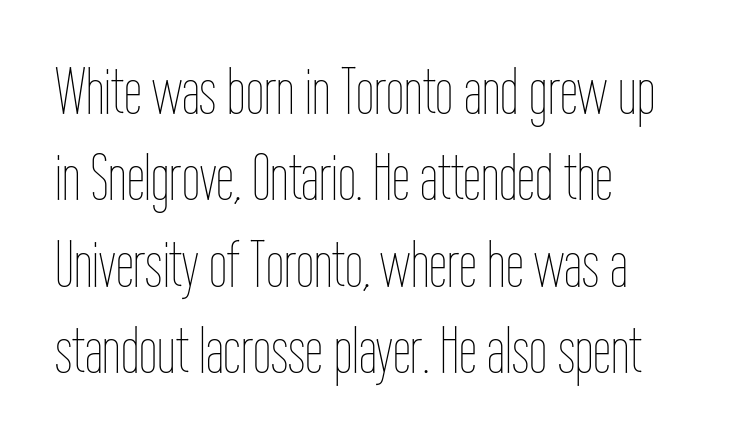
Letters rest on an invisible, unmarked baseline. Looks like regular typesetting: each glyph gets only the width it needs. Short note: letters normally spaced. Quick note: not italic, upright.
